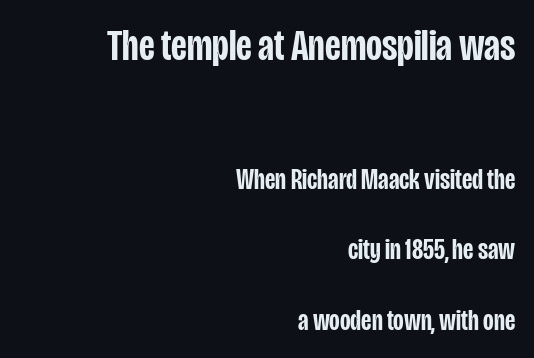
Q: Is the text bold? A: Semi-bold.
Q: Is the text italic (slanted)? A: No, it is upright.
Q: Is the typeface a serif or a sans-serif typeface? A: Sans-serif.
Q: Is the text underlined? A: No.
Q: How is the paragraph aligned? A: Right-aligned.
Q: Is the spacing between letters normal or unusually wide? A: Normal.
Q: Is the spacing between lines tight, normal or loose? A: Loose.
Q: Which block of text is set in a larger size, the first (top) or the second (bottom)? A: The first (top) one.
Q: Width (condensed, normal, or wide)? A: Condensed.
Q: Stroke contrast? A: Low.
Q: x-height? A: Large.
Q: Monospaced? A: No.
